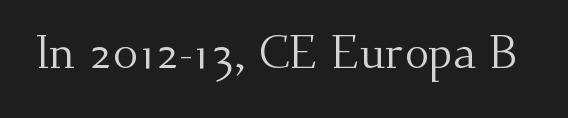
{"serif": "yes", "italic": "no", "bold": "no", "weight": "regular", "width": "normal", "stroke_contrast": "medium", "x_height": "small", "monospaced": "no", "underline": "no", "letter_spacing": "normal", "letter_spacing_em": 0.0, "glyph_px": 45}
